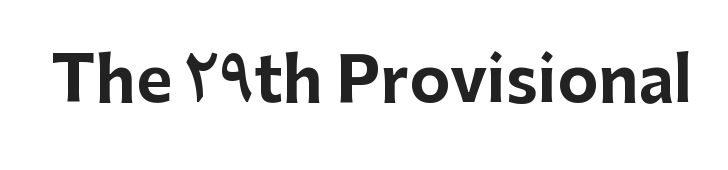
The image shows 62 px bold sans-serif type, upright; set normal letter spacing, not underlined; low stroke contrast and a medium x-height.
